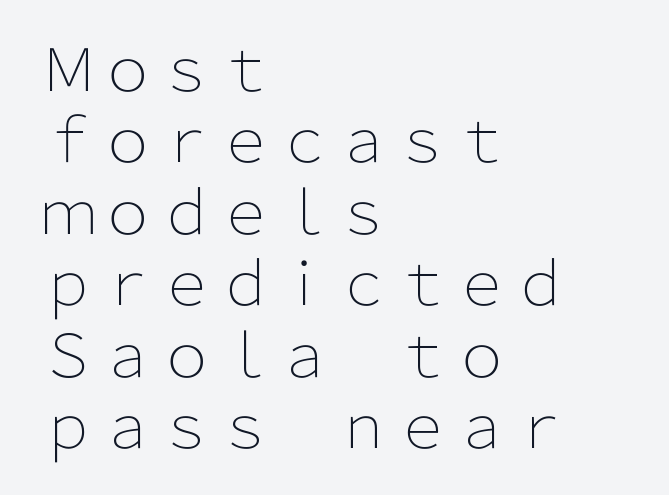
{"serif": "no", "italic": "no", "bold": "no", "weight": "light", "width": "normal", "stroke_contrast": "low", "x_height": "medium", "monospaced": "no", "underline": "no", "align": "left", "line_spacing_ratio": 1.21, "letter_spacing": "normal", "letter_spacing_em": 0.0, "glyph_px": 59}
